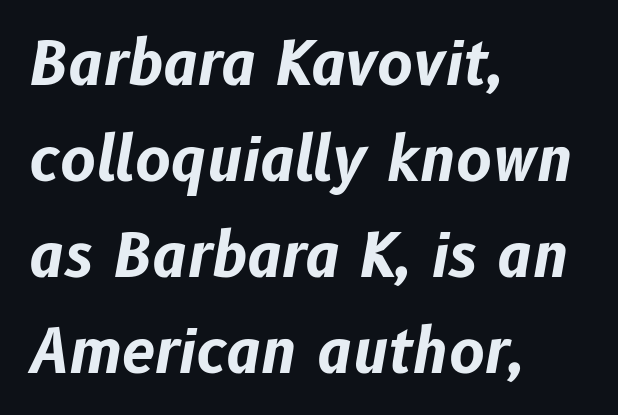
Q: Is the text bold? A: Yes.
Q: Is the text italic (slanted)? A: Yes, it leans right by about 10 degrees.
Q: Is the text underlined? A: No.
Q: How is the paragraph aligned? A: Left-aligned.
Q: Is the spacing between letters normal or unusually wide? A: Normal.
Q: Is the spacing between lines tight, normal or loose? A: Normal.
Q: Width (condensed, normal, or wide)? A: Normal.
Q: Stroke contrast? A: Low.
Q: x-height? A: Medium.
Q: Monospaced? A: No.
